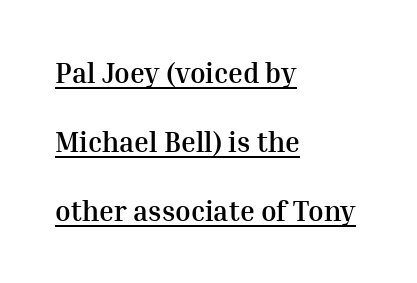
The image shows 28 px semibold serif type, upright; set left-aligned, loose line spacing (2.46x), normal letter spacing, underlined; medium stroke contrast and a medium x-height.
